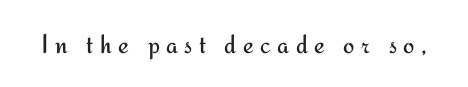
{"italic": "no", "bold": "no", "underline": "no", "letter_spacing": "wide", "letter_spacing_em": 0.24, "glyph_px": 27}
